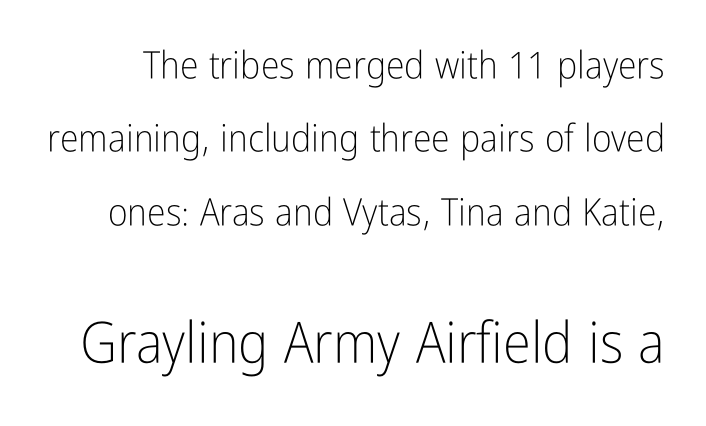
{"serif": "no", "italic": "no", "bold": "no", "weight": "light", "width": "condensed", "stroke_contrast": "low", "x_height": "medium", "monospaced": "no", "underline": "no", "line_spacing": "loose", "line_spacing_ratio": 1.93, "letter_spacing": "normal", "letter_spacing_em": 0.0, "larger_block": "second", "size_ratio": 1.5, "glyph_px": 57}
